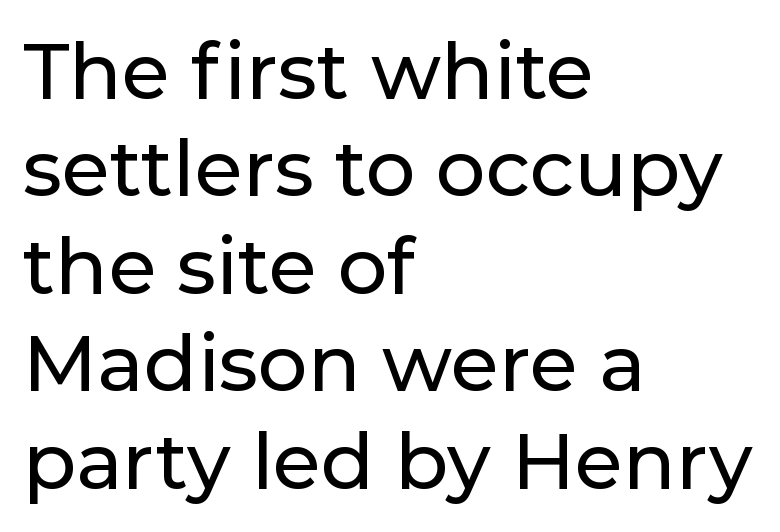
{"serif": "no", "italic": "no", "width": "normal", "stroke_contrast": "low", "x_height": "medium", "monospaced": "no", "underline": "no", "align": "left", "line_spacing": "normal", "line_spacing_ratio": 1.25, "letter_spacing": "normal", "letter_spacing_em": 0.0, "glyph_px": 78}
